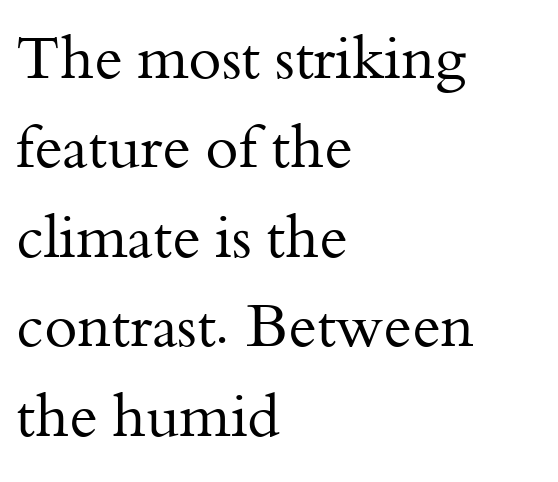
{"serif": "yes", "italic": "no", "bold": "no", "weight": "regular", "width": "normal", "stroke_contrast": "medium", "x_height": "small", "monospaced": "no", "underline": "no", "align": "left", "line_spacing": "normal", "line_spacing_ratio": 1.49, "letter_spacing": "normal", "letter_spacing_em": 0.0, "glyph_px": 60}
